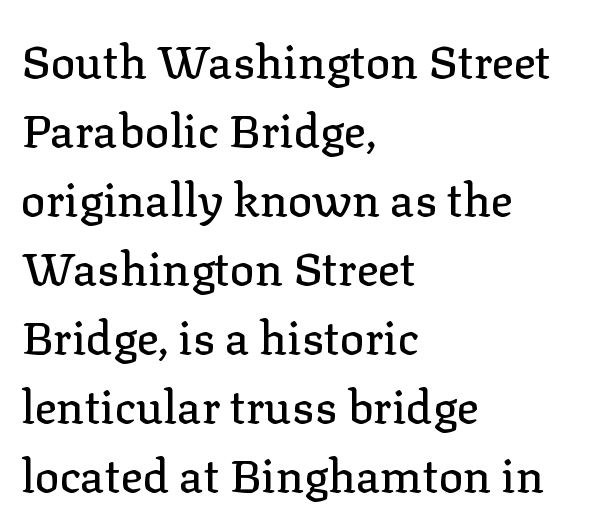
Q: Is the text italic (slanted)? A: No, it is upright.
Q: Is the typeface a serif or a sans-serif typeface? A: Serif.
Q: Is the text underlined? A: No.
Q: How is the paragraph aligned? A: Left-aligned.
Q: Is the spacing between letters normal or unusually wide? A: Normal.
Q: Is the spacing between lines tight, normal or loose? A: Normal.
Q: Width (condensed, normal, or wide)? A: Normal.
Q: Stroke contrast? A: Low.
Q: x-height? A: Medium.
Q: Monospaced? A: No.
